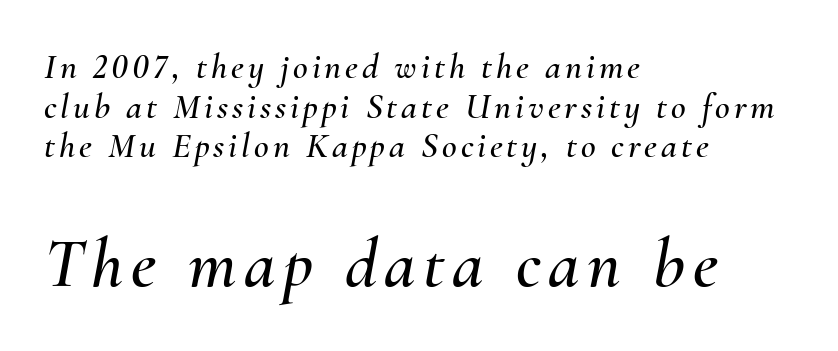
{"italic": "yes", "lean": "right", "slant_degrees": 10, "width": "normal", "stroke_contrast": "medium", "x_height": "small", "monospaced": "no", "underline": "no", "align": "left", "line_spacing": "tight", "line_spacing_ratio": 1.1, "larger_block": "second", "size_ratio": 1.97, "glyph_px": 71}
